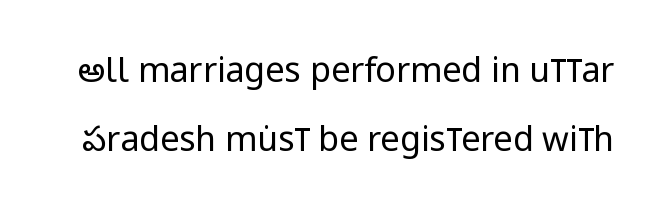
This is the regular roman posture of the typeface. The weight would be labelled regular, book, light, or lighter still. Anything drawn beneath the words? Only blank space. Letter spacing: default. Each letter keeps its own natural width here, so spacing adapts to shape. Vertically, the passage feels expansive, rows floating well apart.
